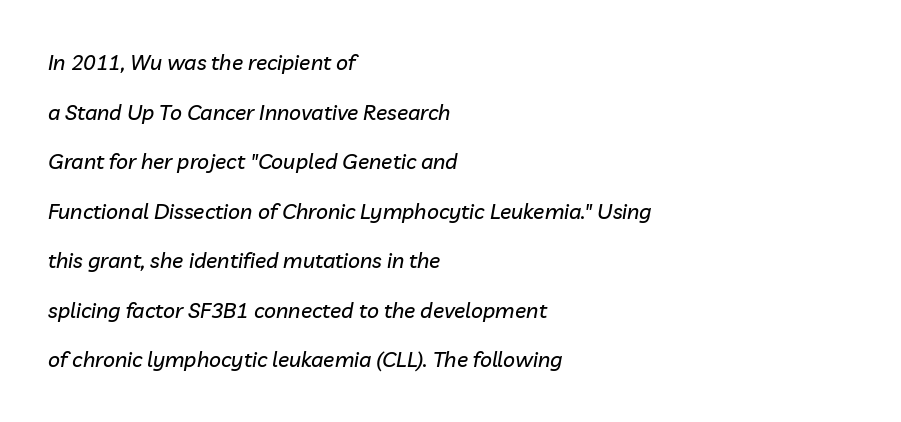
Vertical spacing — loose. You can tell it's italic because the verticals aren't actually vertical. Descenders are the only things crossing below the line. Each word holds together tightly as a unit, with standard inter-letter gaps. These lines stack with their left ends in a neat column.
